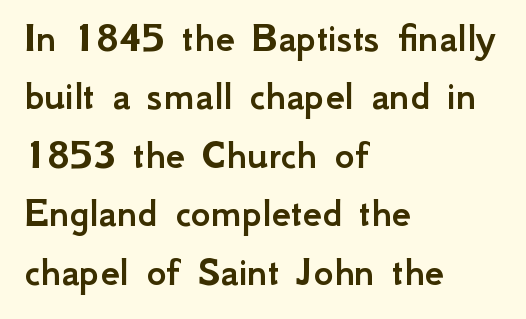
{"serif": "no", "italic": "no", "width": "normal", "stroke_contrast": "low", "x_height": "small", "monospaced": "no", "underline": "no", "align": "left", "line_spacing": "normal", "line_spacing_ratio": 1.36, "letter_spacing": "normal", "letter_spacing_em": 0.0, "glyph_px": 43}
